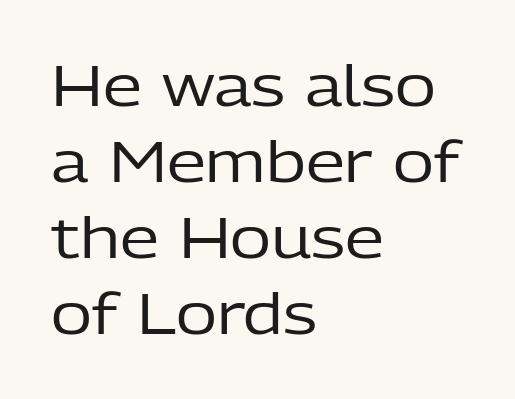
{"serif": "no", "italic": "no", "bold": "no", "weight": "regular", "width": "normal", "stroke_contrast": "low", "x_height": "medium", "monospaced": "no", "underline": "no", "align": "left", "line_spacing": "normal", "line_spacing_ratio": 1.36, "letter_spacing": "normal", "letter_spacing_em": 0.0, "glyph_px": 56}
